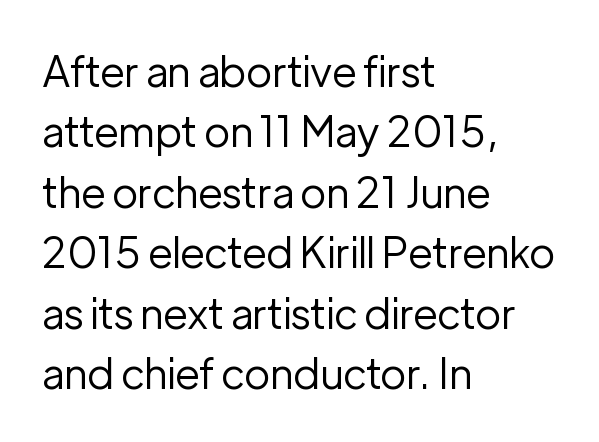
Q: Is the text bold? A: No.
Q: Is the text italic (slanted)? A: No, it is upright.
Q: Is the typeface a serif or a sans-serif typeface? A: Sans-serif.
Q: Is the text underlined? A: No.
Q: How is the paragraph aligned? A: Left-aligned.
Q: Is the spacing between letters normal or unusually wide? A: Normal.
Q: Is the spacing between lines tight, normal or loose? A: Normal.
Q: Width (condensed, normal, or wide)? A: Normal.
Q: Stroke contrast? A: Low.
Q: x-height? A: Medium.
Q: Monospaced? A: No.
